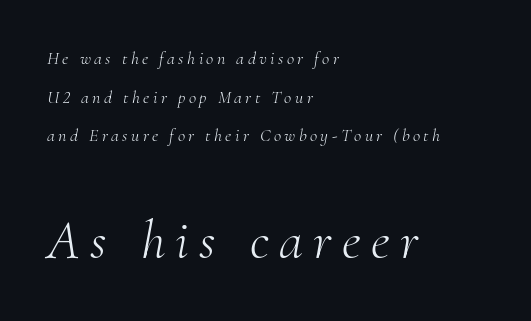
Q: Is the text bold? A: No.
Q: Is the text italic (slanted)? A: Yes, it leans right by about 10 degrees.
Q: Is the typeface a serif or a sans-serif typeface? A: Serif.
Q: Is the text underlined? A: No.
Q: How is the paragraph aligned? A: Left-aligned.
Q: Is the spacing between lines tight, normal or loose? A: Loose.
Q: Which block of text is set in a larger size, the first (top) or the second (bottom)? A: The second (bottom) one.
Q: Width (condensed, normal, or wide)? A: Normal.
Q: Stroke contrast? A: Medium.
Q: x-height? A: Small.
Q: Monospaced? A: No.
